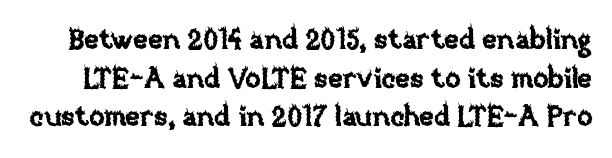
Q: Is the text italic (slanted)? A: No, it is upright.
Q: Is the text underlined? A: No.
Q: Is the spacing between letters normal or unusually wide? A: Normal.
Q: Is the spacing between lines tight, normal or loose? A: Normal.
Q: Width (condensed, normal, or wide)? A: Normal.
Q: Stroke contrast? A: Low.
Q: x-height? A: Large.
Q: Monospaced? A: No.
